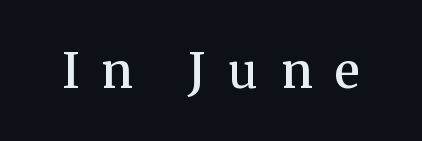
The image shows 49 px semibold serif type, upright; set unusually wide letter spacing (+0.47 em), not underlined; medium stroke contrast and a medium x-height.
